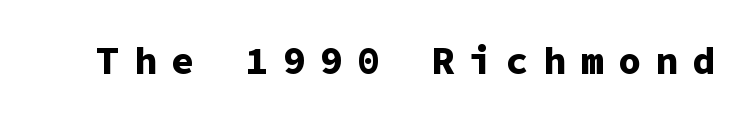
{"serif": "no", "italic": "no", "bold": "yes", "weight": "bold", "width": "normal", "stroke_contrast": "low", "x_height": "medium", "monospaced": "yes", "underline": "no", "letter_spacing": "wide", "letter_spacing_em": 0.38, "glyph_px": 38}
